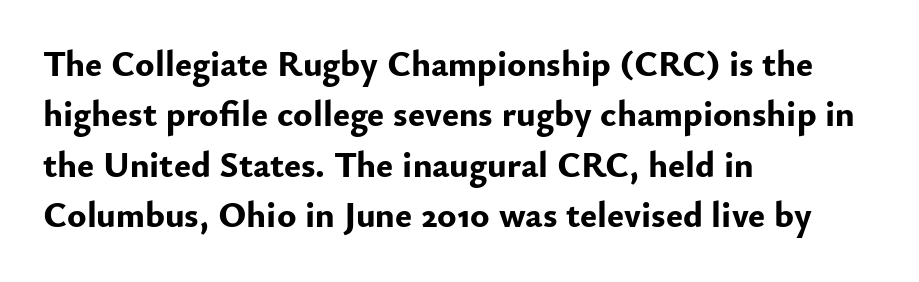
{"serif": "no", "italic": "no", "bold": "yes", "weight": "bold", "width": "normal", "stroke_contrast": "low", "x_height": "small", "monospaced": "no", "underline": "no", "align": "left", "line_spacing": "normal", "line_spacing_ratio": 1.4, "letter_spacing": "normal", "letter_spacing_em": 0.0, "glyph_px": 36}
